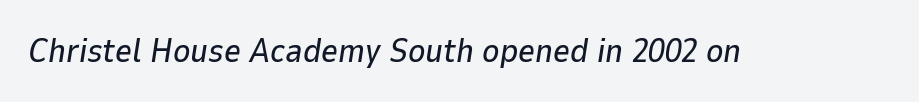
The image shows 33 px text type, italic (leaning right); set normal letter spacing, not underlined; low stroke contrast and a medium x-height.
